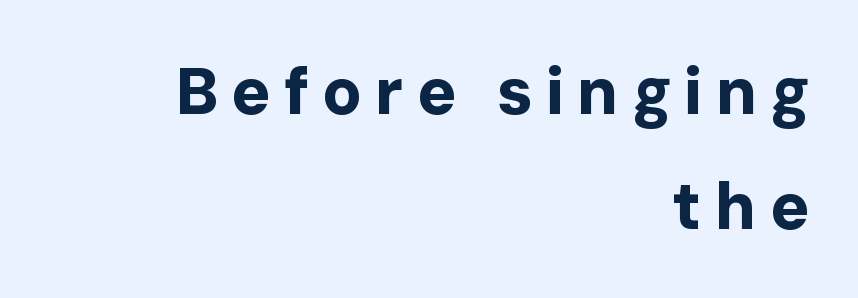
Q: Is the text bold? A: Yes.
Q: Is the text italic (slanted)? A: No, it is upright.
Q: Is the typeface a serif or a sans-serif typeface? A: Sans-serif.
Q: Is the text underlined? A: No.
Q: How is the paragraph aligned? A: Right-aligned.
Q: Width (condensed, normal, or wide)? A: Normal.
Q: Stroke contrast? A: Low.
Q: x-height? A: Medium.
Q: Monospaced? A: No.
